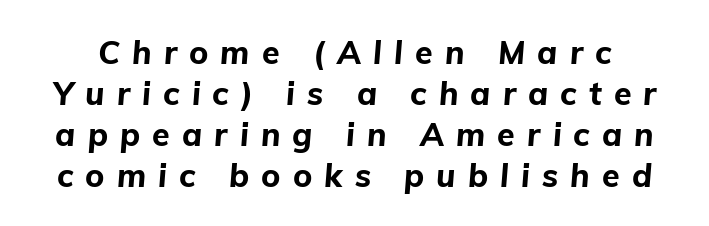
{"italic": "yes", "lean": "right", "slant_degrees": 5, "bold": "yes", "weight": "bold", "width": "normal", "stroke_contrast": "low", "x_height": "medium", "monospaced": "no", "underline": "no", "line_spacing": "normal", "line_spacing_ratio": 1.28, "letter_spacing": "wide", "letter_spacing_em": 0.38, "glyph_px": 32}
